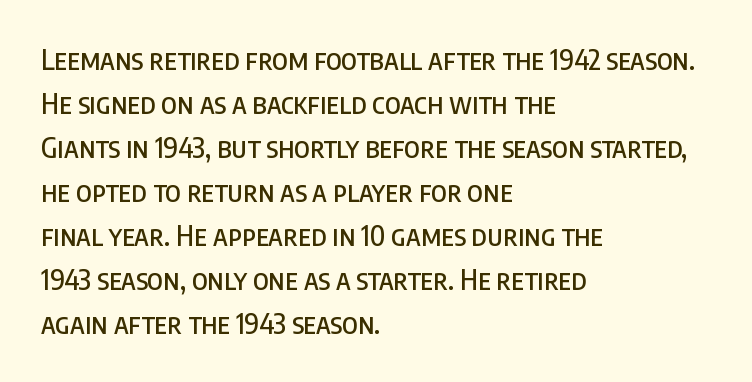
{"serif": "no", "italic": "no", "width": "condensed", "stroke_contrast": "low", "x_height": "large", "monospaced": "no", "underline": "no", "align": "left", "line_spacing": "normal", "line_spacing_ratio": 1.57, "letter_spacing": "normal", "letter_spacing_em": 0.0, "glyph_px": 28}
